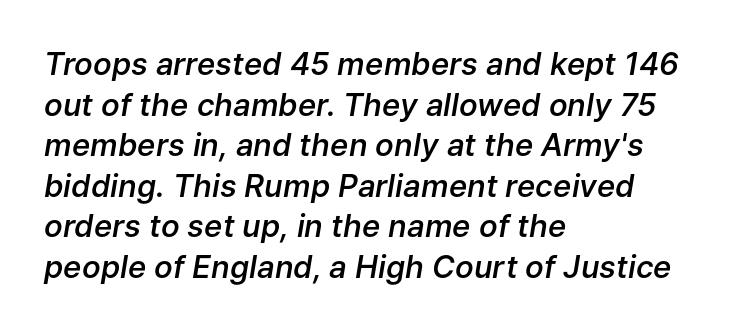
{"italic": "yes", "lean": "right", "slant_degrees": 9, "bold": "semi", "weight": "semibold", "width": "normal", "stroke_contrast": "low", "x_height": "medium", "monospaced": "no", "underline": "no", "align": "left", "line_spacing": "normal", "line_spacing_ratio": 1.31, "letter_spacing": "normal", "letter_spacing_em": 0.0, "glyph_px": 31}
